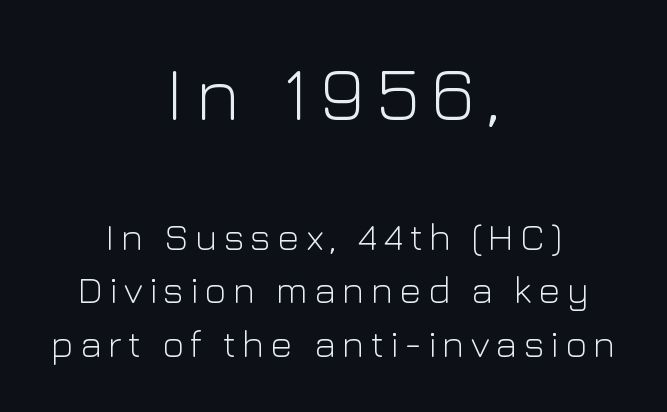
{"serif": "no", "italic": "no", "bold": "no", "weight": "light", "width": "normal", "stroke_contrast": "low", "x_height": "medium", "monospaced": "no", "underline": "no", "align": "center", "line_spacing": "normal", "line_spacing_ratio": 1.4, "larger_block": "first", "size_ratio": 2.0, "glyph_px": 76}
